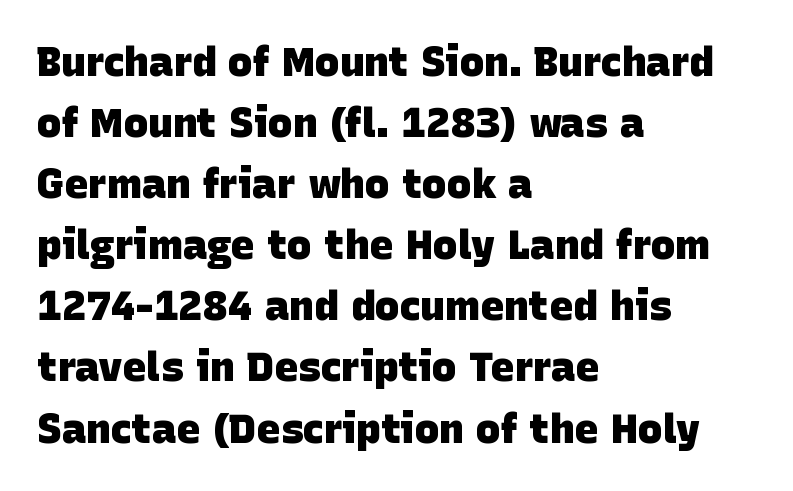
The space beneath each line is pristine and unruled. Notice how thick the strokes are: this is what a full bold looks like. The gaps between neighbouring characters are ordinary and unremarkable. Looks like regular typesetting: each glyph gets only the width it needs. Regular leading. The ragged edge is on the right, which tells us the setting is flush left.
